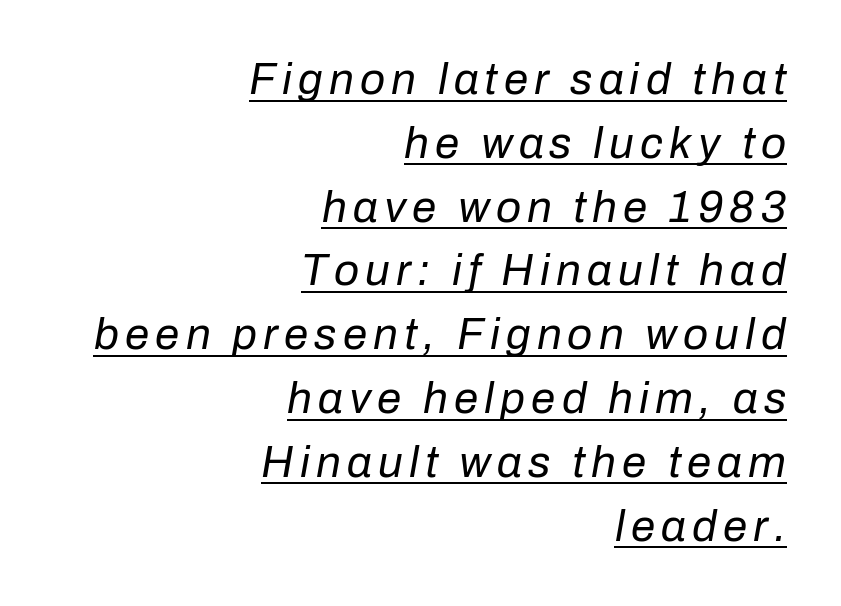
Slanted lettering throughout. This block has exactly the height ordinary leading produces. Where is the straight margin? On the right. The face used here is proportionally spaced, like ordinary book or web type. Weight class: somewhere from thin through regular.
